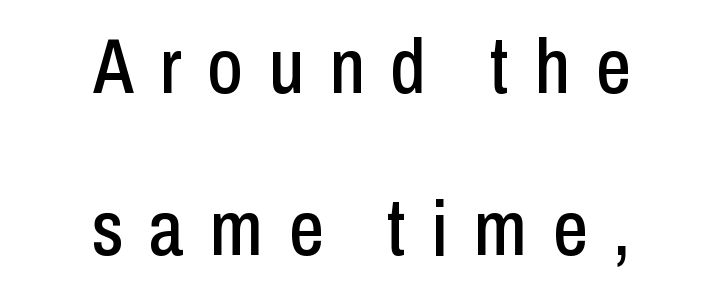
{"serif": "no", "italic": "no", "width": "condensed", "stroke_contrast": "low", "x_height": "medium", "monospaced": "no", "underline": "no", "align": "center", "line_spacing": "loose", "line_spacing_ratio": 2.1, "letter_spacing": "wide", "letter_spacing_em": 0.34, "glyph_px": 77}
